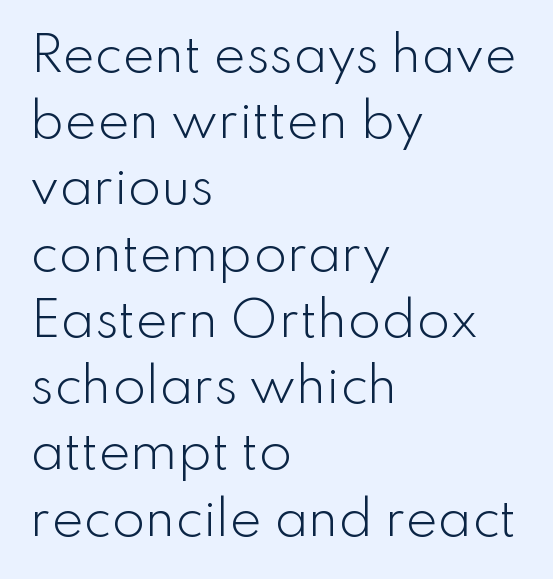
The image shows 48 px light sans-serif type, upright; set left-aligned, normal line spacing (1.38x), normal letter spacing, not underlined; low stroke contrast and a small x-height.
